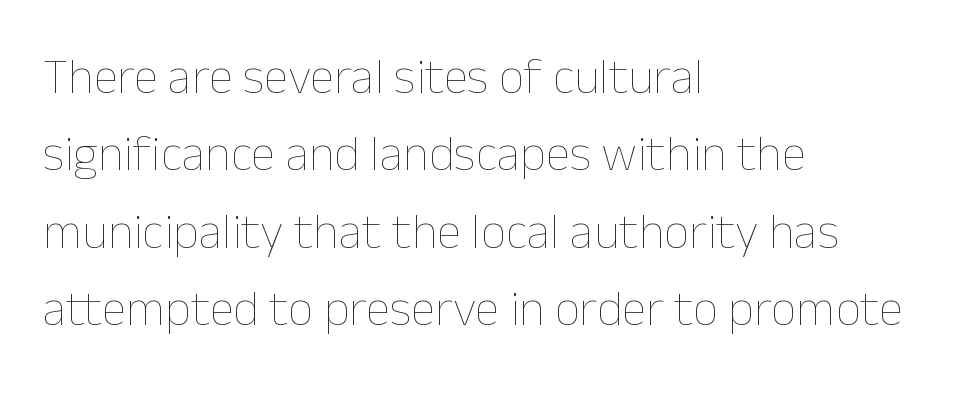
The image shows 50 px thin type, upright; set left-aligned, normal line spacing (1.55x), normal letter spacing, not underlined; low stroke contrast and a medium x-height.
